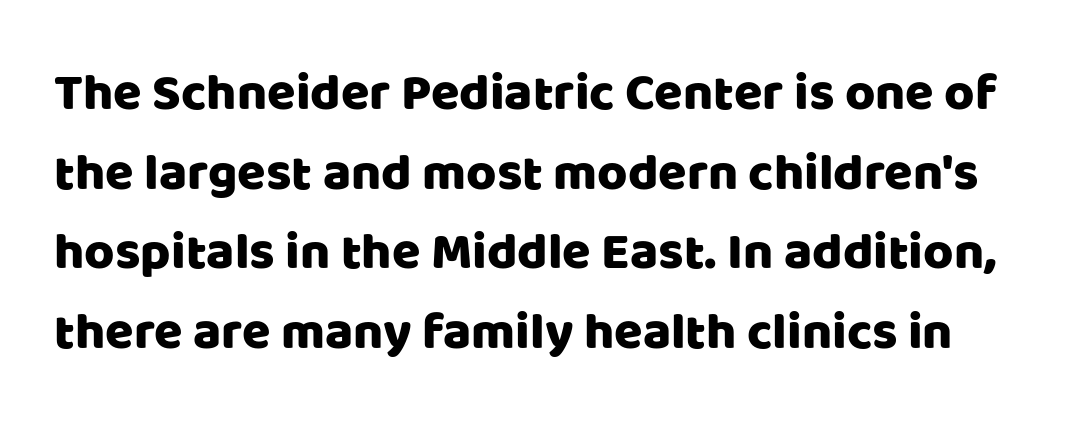
The image shows 52 px sans-serif type, upright; set normal line spacing (1.53x), normal letter spacing, not underlined; low stroke contrast and a large x-height.
